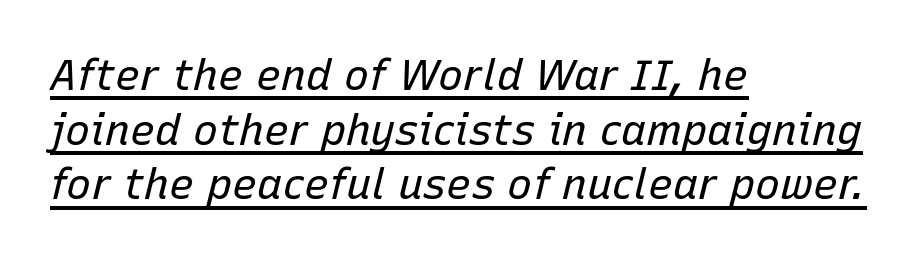
No extra ink here — the face is not bold. Normally led — the rows are evenly, conventionally spaced. The face used here appears with an underline applied. The letterforms sit shoulder to shoulder at normal distance. The rag falls on the right side of this text block.
